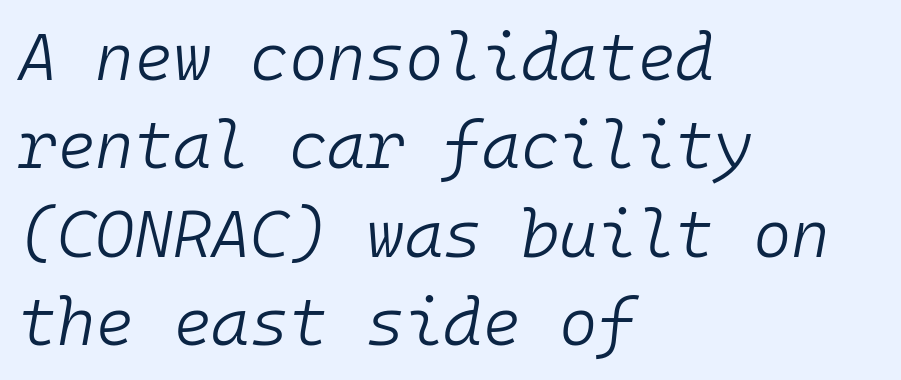
{"italic": "yes", "lean": "right", "slant_degrees": 10, "bold": "no", "weight": "light", "width": "normal", "stroke_contrast": "low", "x_height": "medium", "monospaced": "yes", "underline": "no", "align": "left", "line_spacing": "normal", "line_spacing_ratio": 1.34, "letter_spacing": "normal", "letter_spacing_em": 0.0, "glyph_px": 66}
